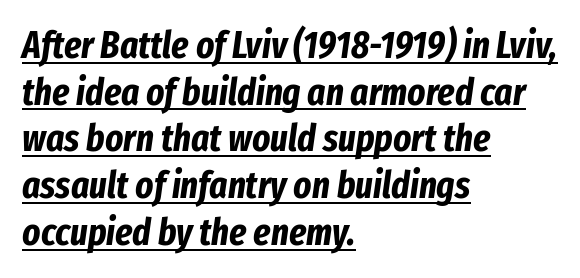
Q: Is the text bold? A: Yes.
Q: Is the text italic (slanted)? A: Yes, it leans right by about 8 degrees.
Q: Is the text underlined? A: Yes.
Q: How is the paragraph aligned? A: Left-aligned.
Q: Is the spacing between letters normal or unusually wide? A: Normal.
Q: Width (condensed, normal, or wide)? A: Condensed.
Q: Stroke contrast? A: Low.
Q: x-height? A: Medium.
Q: Monospaced? A: No.
